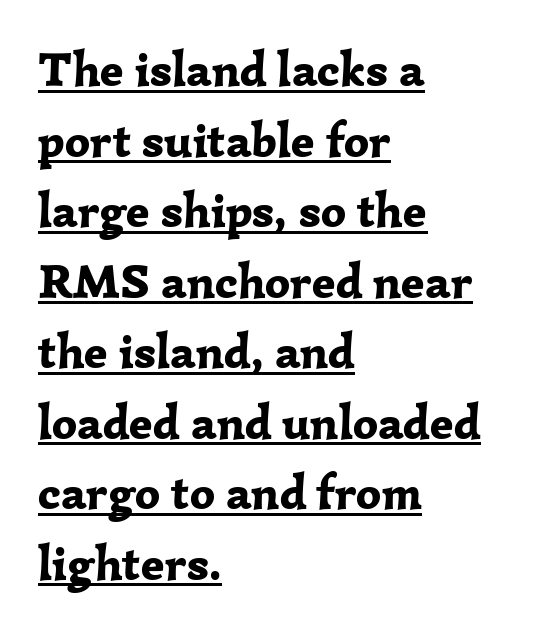
{"serif": "yes", "italic": "no", "bold": "yes", "weight": "bold", "width": "normal", "stroke_contrast": "low", "x_height": "medium", "monospaced": "no", "underline": "yes", "align": "left", "line_spacing": "normal", "line_spacing_ratio": 1.44, "letter_spacing": "normal", "letter_spacing_em": 0.0, "glyph_px": 49}
